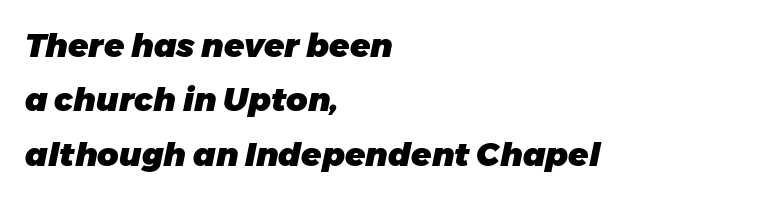
{"italic": "yes", "lean": "right", "slant_degrees": 11, "bold": "yes", "weight": "heavy", "width": "normal", "stroke_contrast": "low", "x_height": "medium", "monospaced": "no", "underline": "no", "align": "left", "line_spacing": "normal", "line_spacing_ratio": 1.65, "letter_spacing": "normal", "letter_spacing_em": 0.0, "glyph_px": 33}
